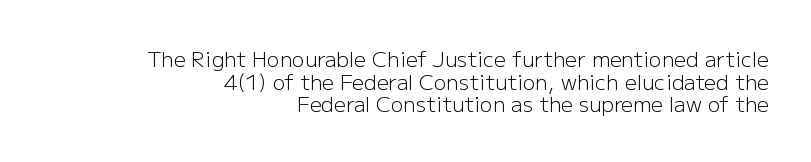
Words float on clear page, feet unadorned. If you drew a ruler down the right edge, every line would touch it. Does extra space separate the letters? No, they use regular spacing. A quiet, ordinary-to-light weight characterises the typeface. If you measured baseline to baseline, you'd find a short distance.
